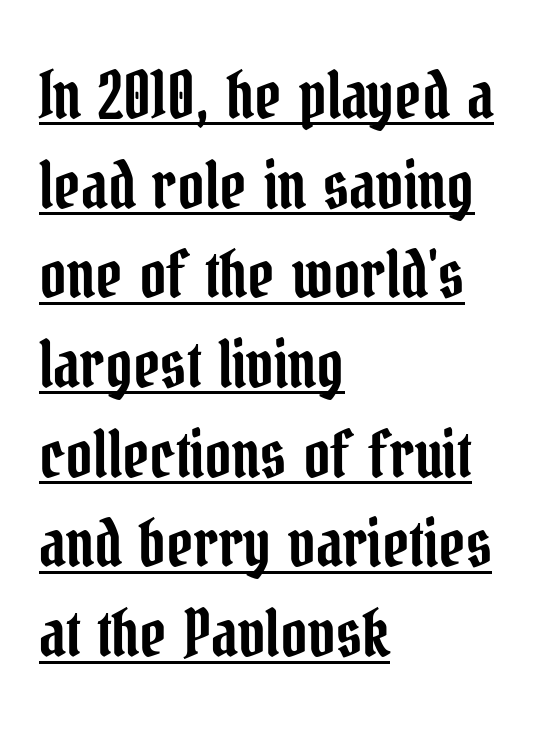
The image shows 65 px condensed serif type, upright; set left-aligned, normal line spacing (1.38x), normal letter spacing, underlined; low stroke contrast and a medium x-height.
